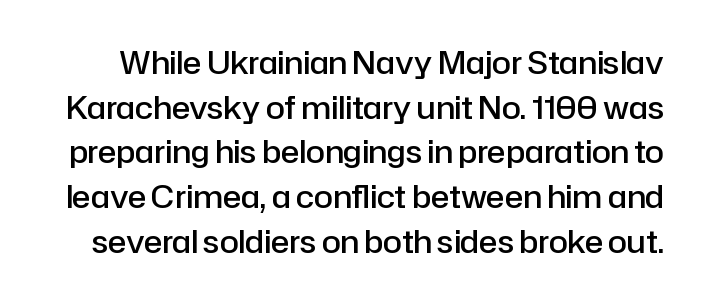
{"serif": "no", "italic": "no", "bold": "semi", "weight": "semibold", "width": "normal", "stroke_contrast": "low", "x_height": "medium", "monospaced": "no", "underline": "no", "line_spacing": "normal", "line_spacing_ratio": 1.44, "letter_spacing": "normal", "letter_spacing_em": 0.0, "glyph_px": 31}
